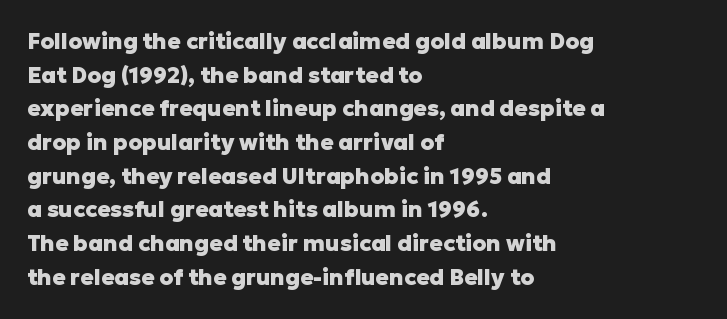
Q: Is the text bold? A: Yes.
Q: Is the text italic (slanted)? A: No, it is upright.
Q: Is the text underlined? A: No.
Q: How is the paragraph aligned? A: Left-aligned.
Q: Is the spacing between letters normal or unusually wide? A: Normal.
Q: Is the spacing between lines tight, normal or loose? A: Normal.
